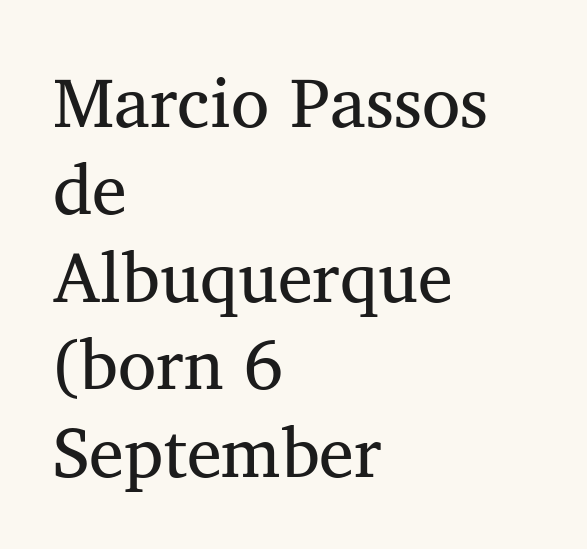
Q: Is the text bold? A: No.
Q: Is the text italic (slanted)? A: No, it is upright.
Q: Is the typeface a serif or a sans-serif typeface? A: Serif.
Q: Is the text underlined? A: No.
Q: How is the paragraph aligned? A: Left-aligned.
Q: Is the spacing between letters normal or unusually wide? A: Normal.
Q: Is the spacing between lines tight, normal or loose? A: Normal.
Q: Width (condensed, normal, or wide)? A: Normal.
Q: Stroke contrast? A: Medium.
Q: x-height? A: Medium.
Q: Monospaced? A: No.
